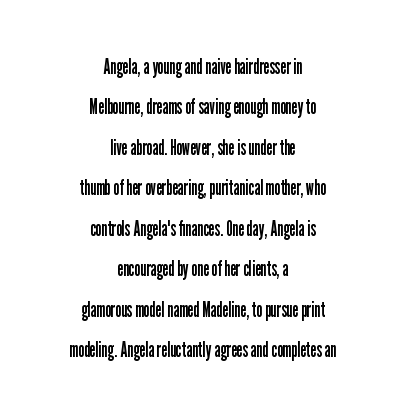
The image shows 22 px text type, upright; set centered, line spacing 1.84x, normal letter spacing, not underlined.
